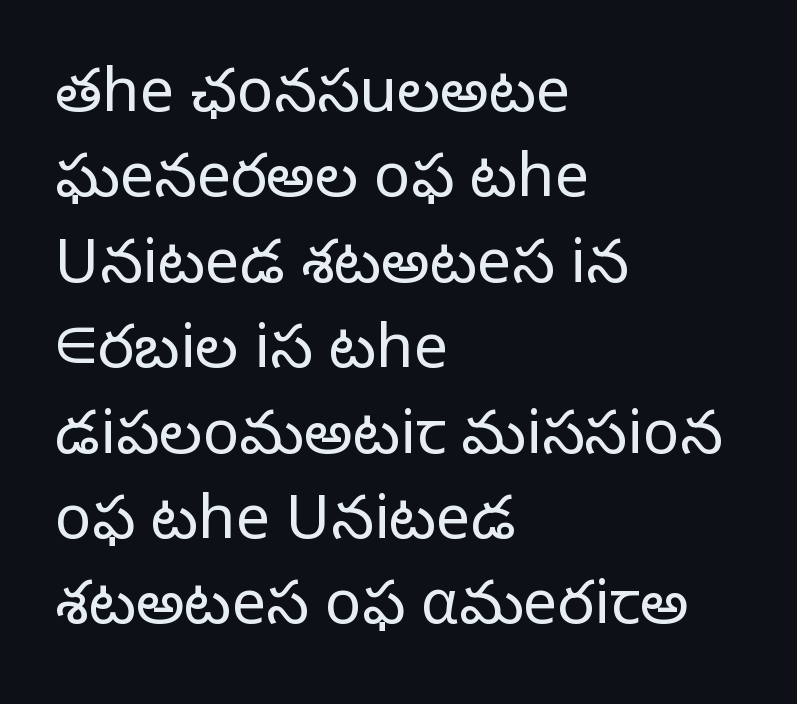
Q: Is the text bold? A: No.
Q: Is the text italic (slanted)? A: No, it is upright.
Q: Is the typeface a serif or a sans-serif typeface? A: Sans-serif.
Q: Is the text underlined? A: No.
Q: How is the paragraph aligned? A: Left-aligned.
Q: Is the spacing between letters normal or unusually wide? A: Normal.
Q: Is the spacing between lines tight, normal or loose? A: Normal.
Q: Width (condensed, normal, or wide)? A: Normal.
Q: Stroke contrast? A: Low.
Q: x-height? A: Medium.
Q: Monospaced? A: No.
